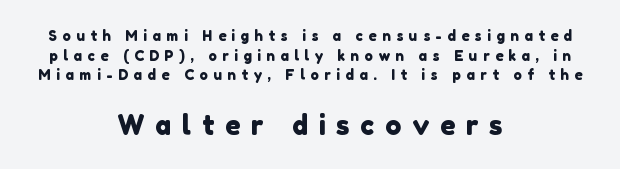
The image shows 27 px text type; set centered, normal line spacing (1.41x), unusually wide letter spacing (+0.4 em), not underlined; the second (bottom) block is 1.93x larger.
